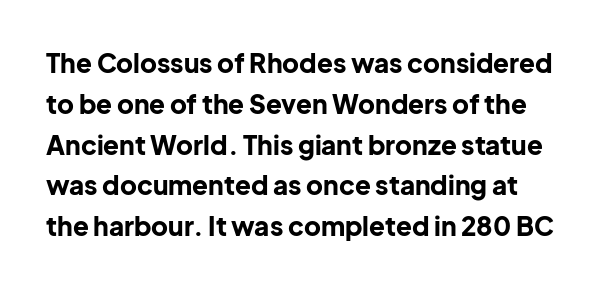
{"italic": "no", "bold": "yes", "underline": "no", "line_spacing": "normal", "line_spacing_ratio": 1.57, "letter_spacing": "normal", "letter_spacing_em": 0.0, "glyph_px": 26}
